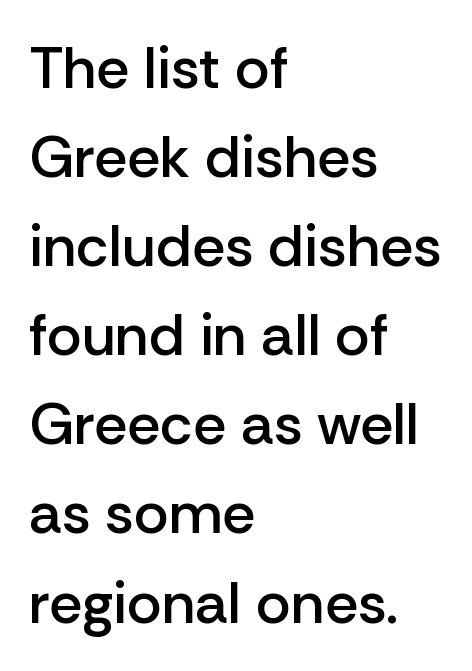
The gaps between neighbouring characters are ordinary and unremarkable. This rendering employs a face without finishing strokes, i.e., a sans-serif. The compositor pushed each line to the left boundary. This sample has the flowing, uneven cadence of proportional lettering. Compared with an ordinary text face, these strokes are moderately heavier — a semibold. The lettering stays uniformly vertical, giving the passage a roman look.
